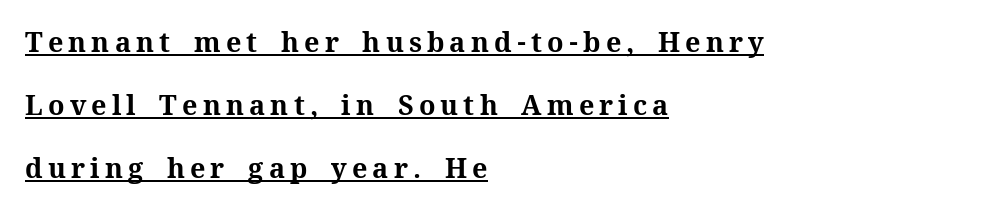
Q: Is the text bold? A: Yes.
Q: Is the text italic (slanted)? A: No, it is upright.
Q: Is the text underlined? A: Yes.
Q: How is the paragraph aligned? A: Left-aligned.
Q: Is the spacing between lines tight, normal or loose? A: Loose.
